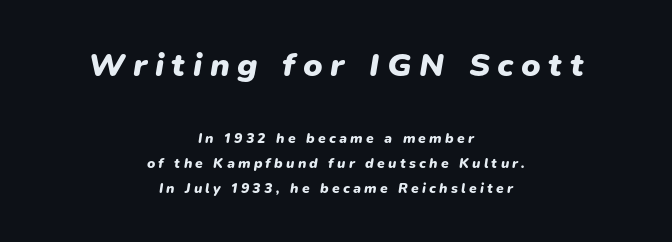
{"italic": "yes", "lean": "right", "slant_degrees": 9, "bold": "yes", "weight": "heavy", "width": "normal", "stroke_contrast": "low", "x_height": "medium", "monospaced": "no", "underline": "no", "align": "center", "line_spacing_ratio": 1.78, "letter_spacing": "wide", "letter_spacing_em": 0.23, "larger_block": "first", "size_ratio": 2.36, "glyph_px": 33}
